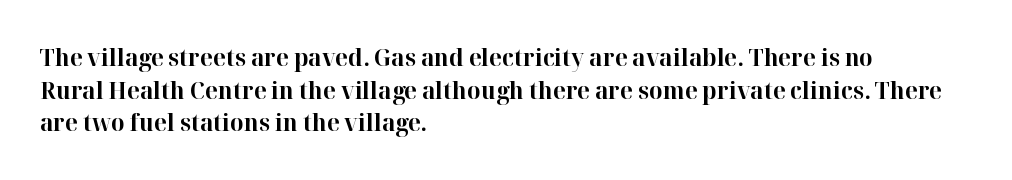
The rendering uses a moderate line-height, typical for paragraphs. The typography opts for an upright posture over an oblique one. Each word holds together tightly as a unit, with standard inter-letter gaps. Left-aligned paragraph, ragged on the right. The sample has been set heavy, in full bold. The string is rendered with underlining switched off.
